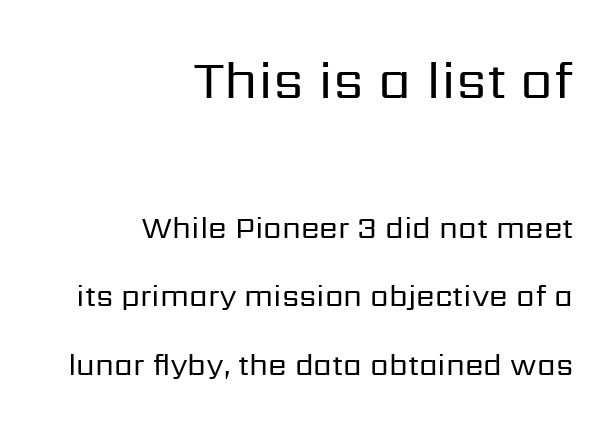
The image shows 53 px regular-weight sans-serif type, upright; set right-aligned, loose line spacing (2.29x), normal letter spacing, not underlined; the first (top) block is 1.77x larger; low stroke contrast and a medium x-height.
